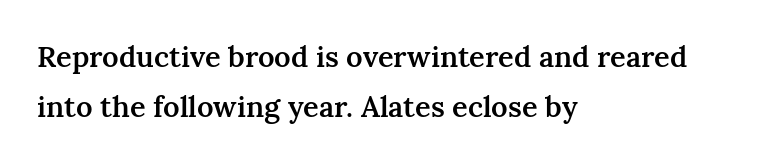
Q: Is the text bold? A: Semi-bold.
Q: Is the text italic (slanted)? A: No, it is upright.
Q: Is the typeface a serif or a sans-serif typeface? A: Serif.
Q: Is the text underlined? A: No.
Q: How is the paragraph aligned? A: Left-aligned.
Q: Is the spacing between letters normal or unusually wide? A: Normal.
Q: Width (condensed, normal, or wide)? A: Normal.
Q: Stroke contrast? A: Medium.
Q: x-height? A: Medium.
Q: Monospaced? A: No.
